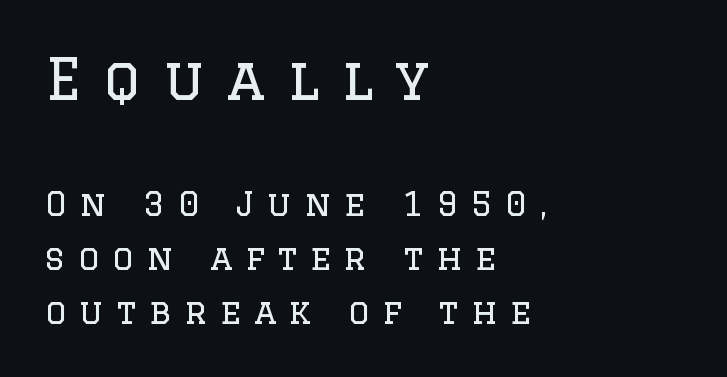
Q: Is the text bold? A: No.
Q: Is the text italic (slanted)? A: No, it is upright.
Q: Is the typeface a serif or a sans-serif typeface? A: Serif.
Q: Is the text underlined? A: No.
Q: How is the paragraph aligned? A: Left-aligned.
Q: Is the spacing between letters normal or unusually wide? A: Unusually wide.
Q: Is the spacing between lines tight, normal or loose? A: Normal.
Q: Which block of text is set in a larger size, the first (top) or the second (bottom)? A: The first (top) one.
Q: Width (condensed, normal, or wide)? A: Normal.
Q: Stroke contrast? A: Low.
Q: x-height? A: Large.
Q: Monospaced? A: No.
